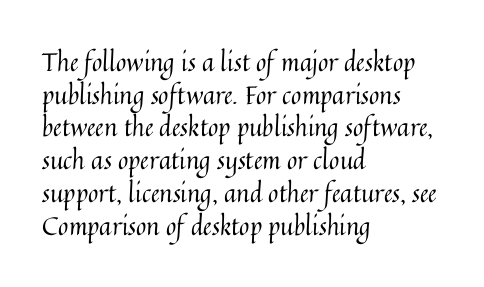
{"bold": "no", "underline": "no", "align": "left", "line_spacing": "normal", "line_spacing_ratio": 1.31, "letter_spacing": "normal", "letter_spacing_em": 0.0, "glyph_px": 25}
